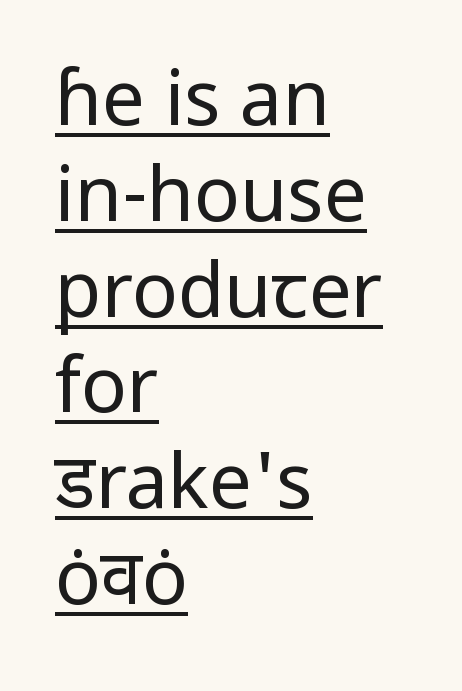
Nothing heavy about these letters — not bold at all. Rows of type keep a routine distance in the vertical direction. Spacing verdict: proportional, widths tailored to each character. You can tell it's not italic because the verticals are truly vertical.
